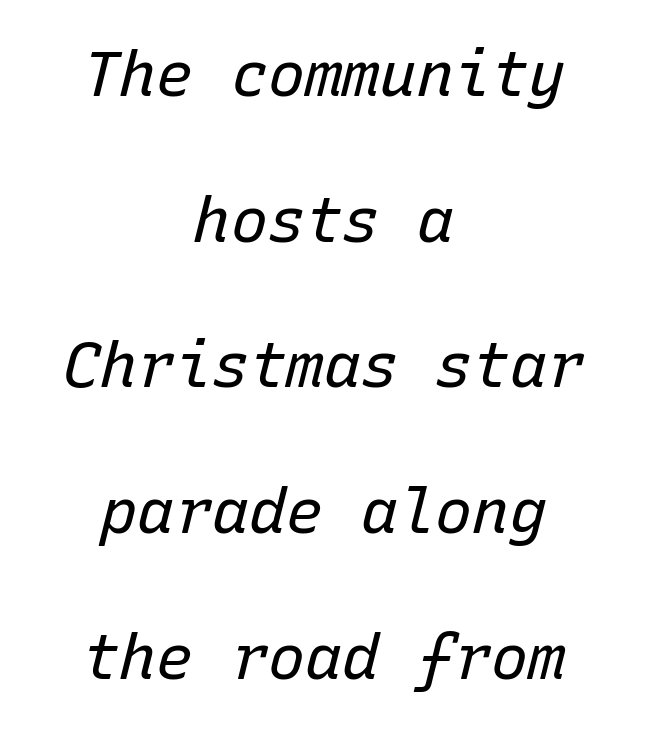
The image shows 62 px regular-weight type, italic (leaning right), monospaced; set centered, loose line spacing (2.35x), normal letter spacing, not underlined; low stroke contrast and a medium x-height.
